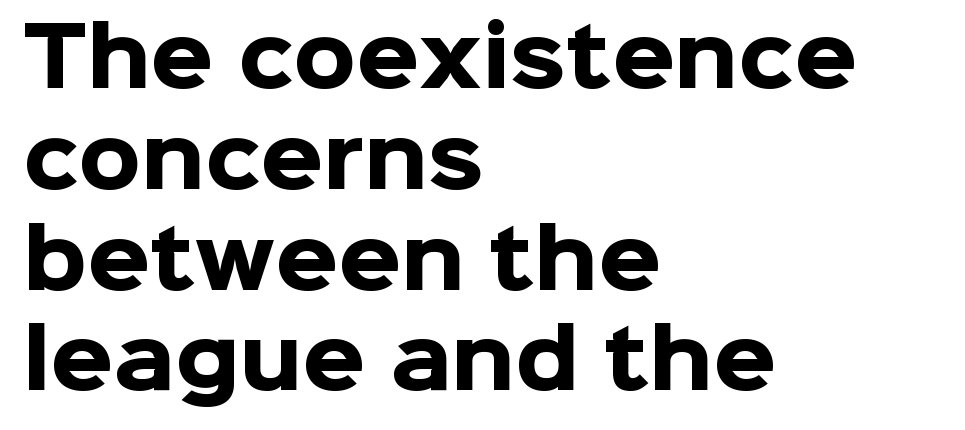
The words here are not underlined. Check where the strokes stop: nothing finishes them off — pure sans. The rendering uses natural spacing where letterforms have individual widths. The rag falls on the right side of this text block.
